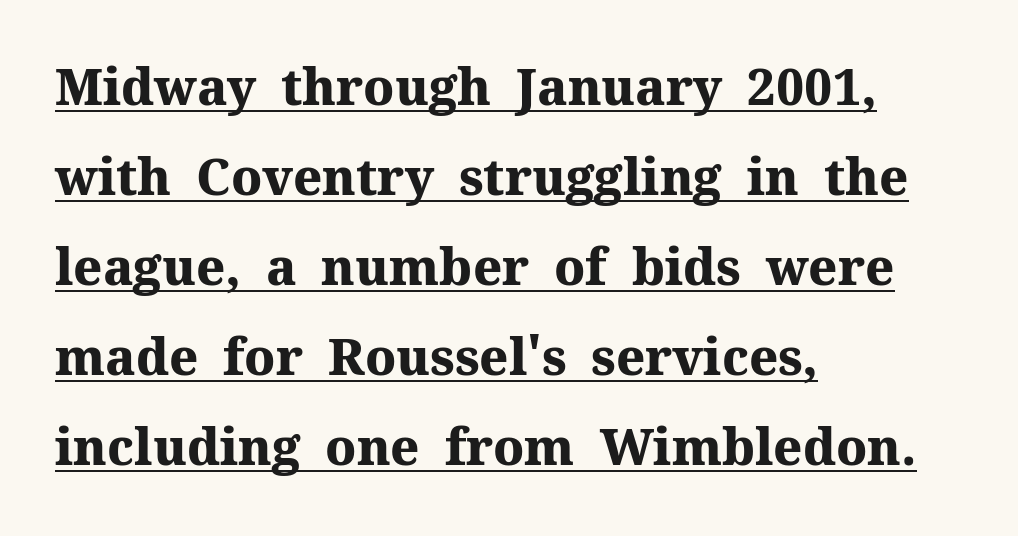
Ascenders rise straight up at ninety degrees. Is there an underline? Yes — a line sits under the letters. Varying glyph widths throughout — classic text-font behaviour. What weight is shown? A full bold with thick strokes. In CSS terms this would be text-align: left.
